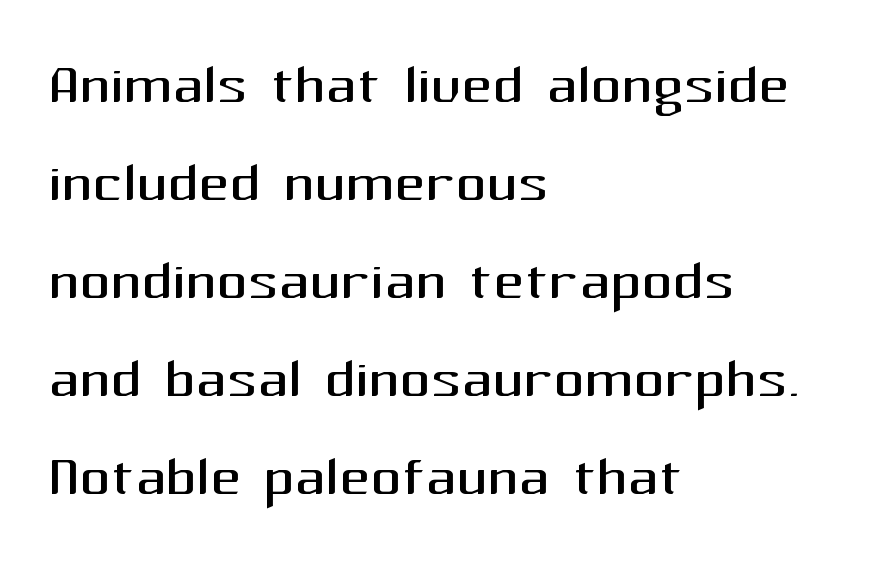
The image shows 76 px regular-weight sans-serif type, upright; set left-aligned, normal line spacing (1.29x), normal letter spacing, not underlined; medium stroke contrast and a medium x-height.
